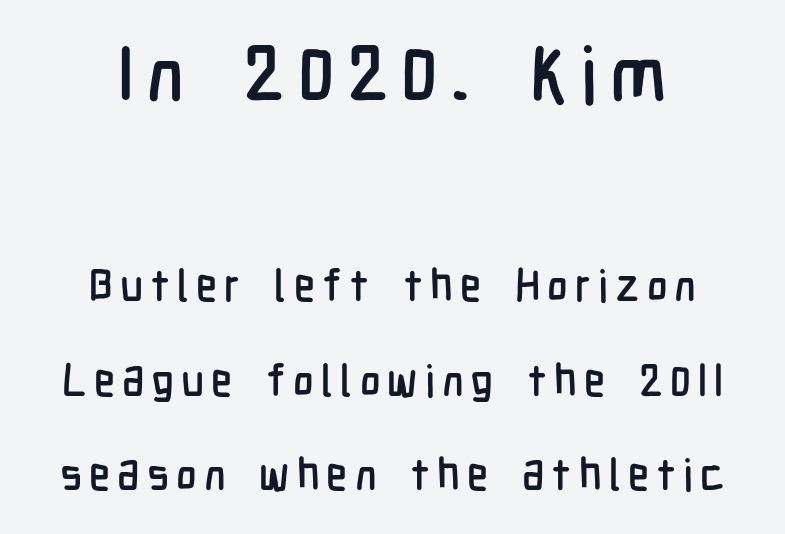
Unlike italic type, these characters show no tilt at all. The first block has been scaled up relative to the second. Regarding leading, the lines here are spaced well apart. Proportional: the letters do not fall into vertical columns. What kind of face is this? One without serifs — a sans. Nobody drew a line under any word here.
